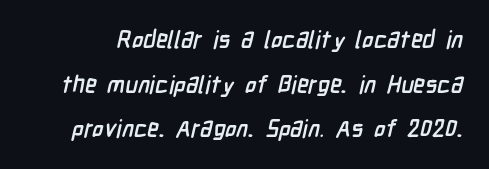
The font is running at its bold setting. This sample uses plain, unmodified letter spacing. The words here are not underlined.
